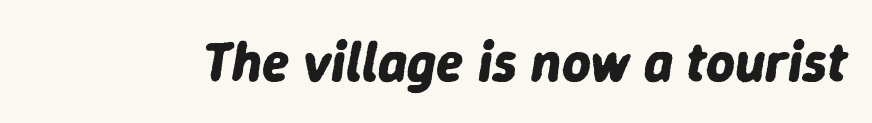
Italic: yes, the glyphs are oblique. Characters follow at the spacing the type designer built in. The face used here is proportionally spaced, like ordinary book or web type. The gap between lines stays unmarked.
